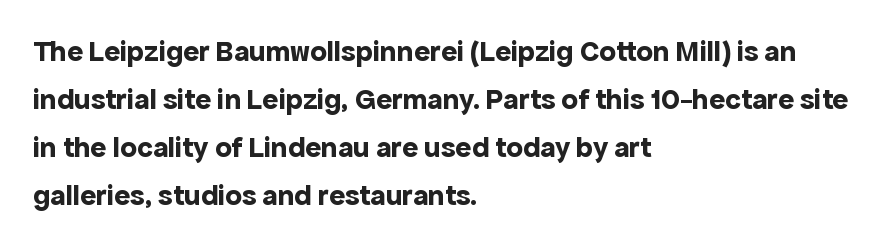
Q: Is the text bold? A: Yes.
Q: Is the text italic (slanted)? A: No, it is upright.
Q: Is the typeface a serif or a sans-serif typeface? A: Sans-serif.
Q: Is the text underlined? A: No.
Q: How is the paragraph aligned? A: Left-aligned.
Q: Is the spacing between letters normal or unusually wide? A: Normal.
Q: Is the spacing between lines tight, normal or loose? A: Normal.
Q: Width (condensed, normal, or wide)? A: Normal.
Q: x-height? A: Medium.
Q: Monospaced? A: No.
